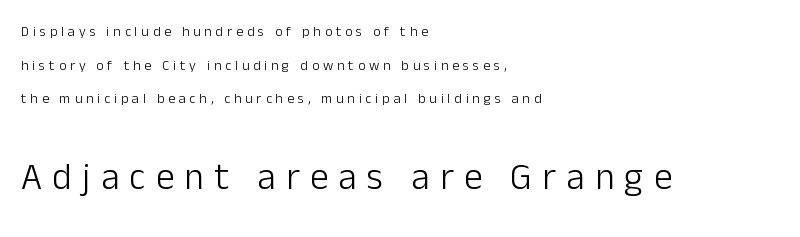
{"serif": "no", "italic": "no", "bold": "no", "weight": "light", "width": "normal", "stroke_contrast": "low", "x_height": "medium", "monospaced": "no", "underline": "no", "align": "left", "line_spacing": "loose", "line_spacing_ratio": 2.4, "letter_spacing": "wide", "letter_spacing_em": 0.28, "larger_block": "second", "size_ratio": 2.64, "glyph_px": 37}
